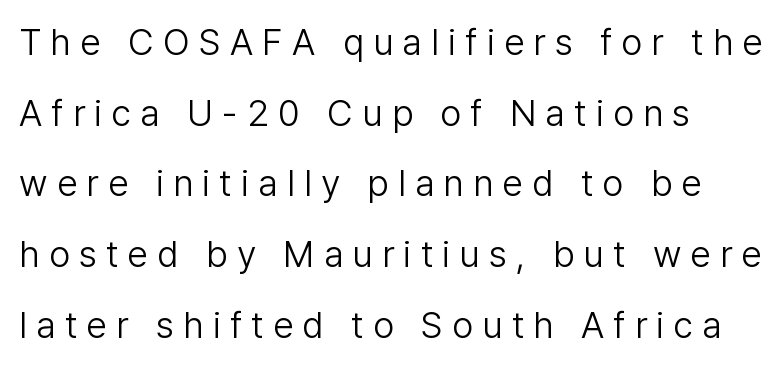
Q: Is the text bold? A: No.
Q: Is the text italic (slanted)? A: No, it is upright.
Q: Is the typeface a serif or a sans-serif typeface? A: Sans-serif.
Q: Is the text underlined? A: No.
Q: Is the spacing between letters normal or unusually wide? A: Unusually wide.
Q: Is the spacing between lines tight, normal or loose? A: Loose.
Q: Width (condensed, normal, or wide)? A: Normal.
Q: Stroke contrast? A: Low.
Q: x-height? A: Medium.
Q: Monospaced? A: No.
